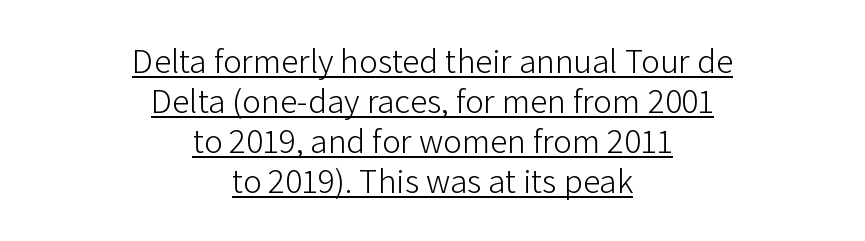
Q: Is the text bold? A: No.
Q: Is the text italic (slanted)? A: No, it is upright.
Q: Is the typeface a serif or a sans-serif typeface? A: Sans-serif.
Q: Is the text underlined? A: Yes.
Q: How is the paragraph aligned? A: Centered.
Q: Is the spacing between letters normal or unusually wide? A: Normal.
Q: Is the spacing between lines tight, normal or loose? A: Tight.
Q: Width (condensed, normal, or wide)? A: Normal.
Q: Stroke contrast? A: Low.
Q: x-height? A: Medium.
Q: Monospaced? A: No.
